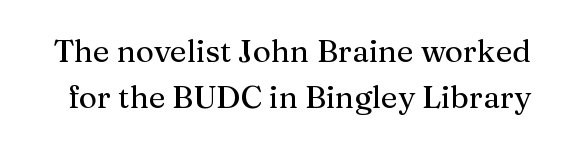
{"serif": "yes", "italic": "no", "width": "normal", "stroke_contrast": "medium", "x_height": "medium", "monospaced": "no", "underline": "no", "line_spacing": "normal", "line_spacing_ratio": 1.5, "letter_spacing": "normal", "letter_spacing_em": 0.0, "glyph_px": 31}
